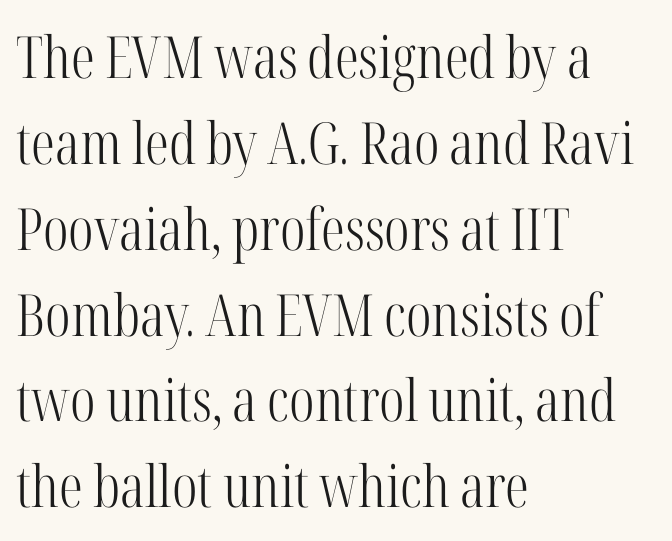
Q: Is the text bold? A: No.
Q: Is the text italic (slanted)? A: No, it is upright.
Q: Is the typeface a serif or a sans-serif typeface? A: Serif.
Q: Is the text underlined? A: No.
Q: How is the paragraph aligned? A: Left-aligned.
Q: Is the spacing between letters normal or unusually wide? A: Normal.
Q: Is the spacing between lines tight, normal or loose? A: Normal.
Q: Width (condensed, normal, or wide)? A: Condensed.
Q: Stroke contrast? A: High.
Q: x-height? A: Medium.
Q: Monospaced? A: No.
